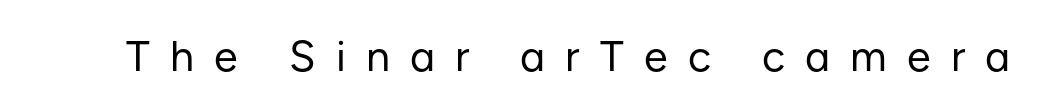
Plain, unruled lines of type. The typeface has the unassuming heft of standard copy or less. The text was rendered using a sans face with plain stroke endings. A typesetter would mark this as roman, not italic. The letters advance in unequal steps, a hallmark of proportional type.
